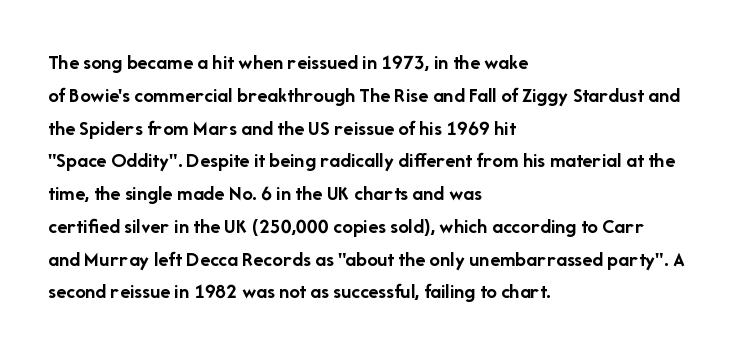
{"italic": "no", "bold": "yes", "underline": "no", "align": "left", "line_spacing": "normal", "line_spacing_ratio": 1.56, "letter_spacing": "normal", "letter_spacing_em": 0.0, "glyph_px": 21}
